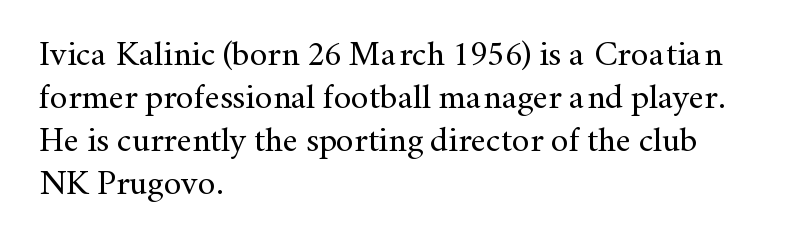
Are there feet on the stems? There are — it's a serif. In terms of posture, this sample is upright. The typesetting does not lean heavy: it is not bold. You could not count columns in this text — the font is proportionally spaced.
